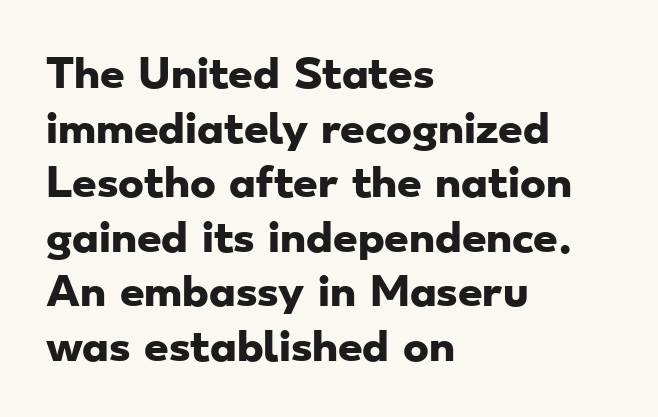
The image shows 39 px heavy, wide sans-serif type; set left-aligned, normal line spacing (1.4x), normal letter spacing, not underlined; low stroke contrast and a small x-height.
